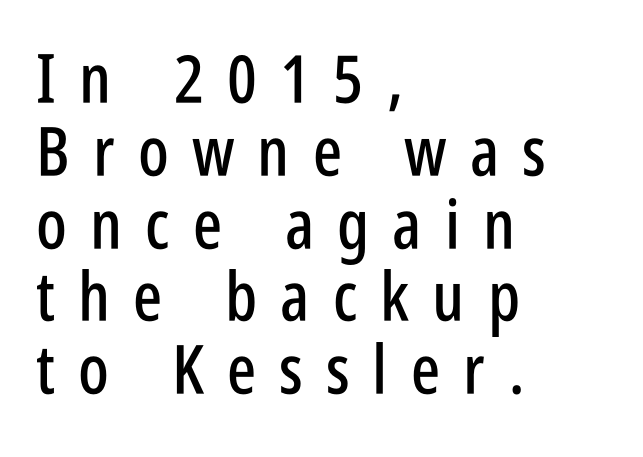
The face used here is proportionally spaced, like ordinary book or web type. The horizontal fit of the characters is loose and conspicuously gappy. Plain, unruled lines of type. Each line starts at the same left margin while the right side varies. In terms of posture, this sample is upright.
